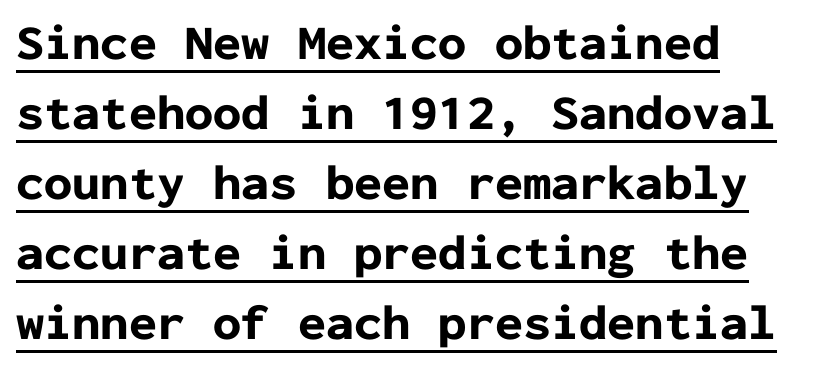
Is there an underline? Yes — a line sits under the letters. Standard letterfit; no display-style spreading of the glyphs. The characters look thick and weighty, a clear bold. Note the uniform advance width — an 'i' takes as much space as an 'm'. Is this a sans? Yes — the strokes have no serifs. If you measured baseline to baseline, you'd find a middling distance.
